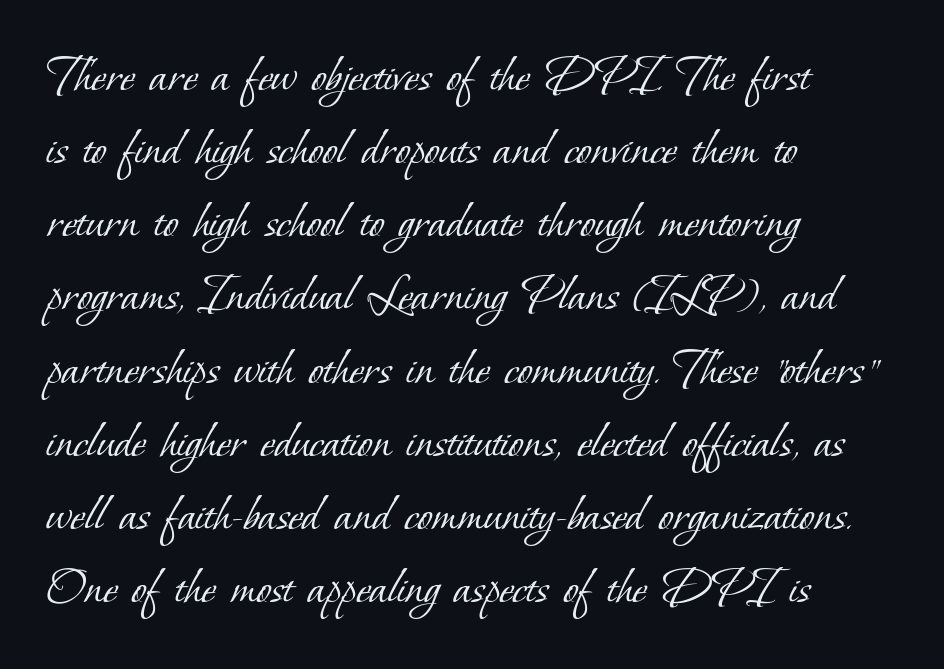
The image shows 55 px light serif type; set left-aligned, normal line spacing (1.33x), normal letter spacing, not underlined; low stroke contrast and a small x-height.
